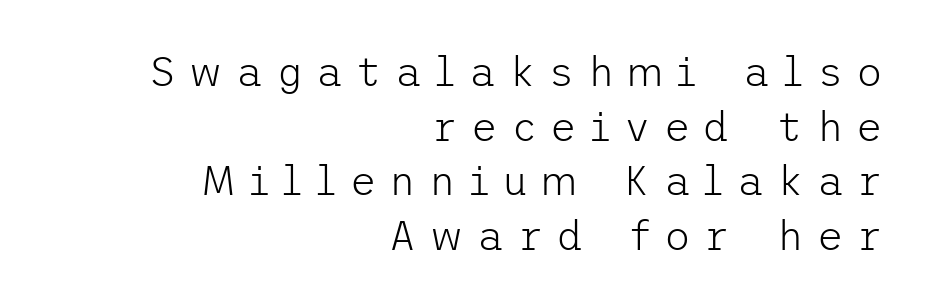
The image shows 41 px light sans-serif type, upright; set right-aligned, normal line spacing (1.33x), unusually wide letter spacing (+0.32 em), not underlined; low stroke contrast and a medium x-height.
